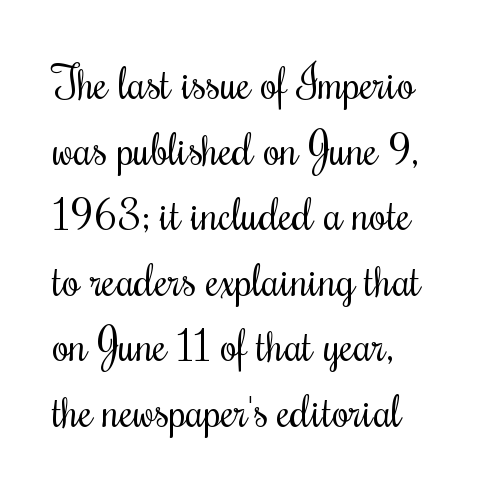
The image shows 44 px regular-weight, condensed serif type; set left-aligned, normal line spacing (1.49x), normal letter spacing, not underlined; medium stroke contrast and a small x-height.
